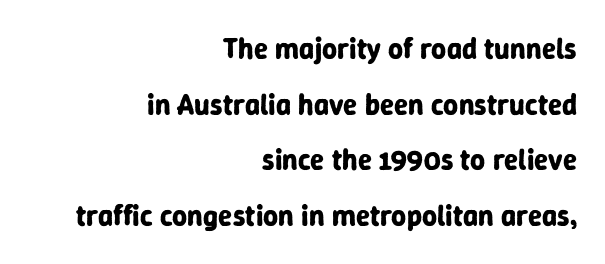
Q: Is the text bold? A: Yes.
Q: Is the text italic (slanted)? A: No, it is upright.
Q: Is the typeface a serif or a sans-serif typeface? A: Sans-serif.
Q: Is the text underlined? A: No.
Q: How is the paragraph aligned? A: Right-aligned.
Q: Is the spacing between letters normal or unusually wide? A: Normal.
Q: Is the spacing between lines tight, normal or loose? A: Loose.
Q: Width (condensed, normal, or wide)? A: Normal.
Q: Stroke contrast? A: Low.
Q: x-height? A: Medium.
Q: Monospaced? A: No.
